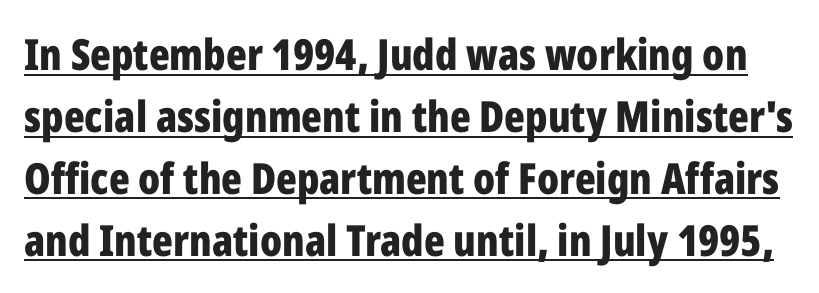
{"serif": "no", "italic": "no", "bold": "yes", "weight": "bold", "width": "condensed", "stroke_contrast": "low", "x_height": "medium", "monospaced": "no", "underline": "yes", "line_spacing": "normal", "line_spacing_ratio": 1.44, "letter_spacing": "normal", "letter_spacing_em": 0.0, "glyph_px": 43}
